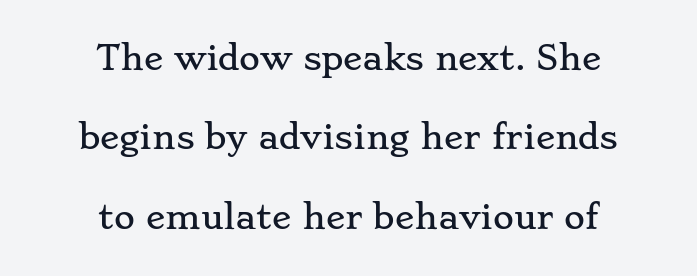
Q: Is the text italic (slanted)? A: No, it is upright.
Q: Is the typeface a serif or a sans-serif typeface? A: Serif.
Q: Is the text underlined? A: No.
Q: How is the paragraph aligned? A: Centered.
Q: Is the spacing between letters normal or unusually wide? A: Normal.
Q: Is the spacing between lines tight, normal or loose? A: Loose.
Q: Width (condensed, normal, or wide)? A: Wide.
Q: Stroke contrast? A: Low.
Q: x-height? A: Small.
Q: Monospaced? A: No.
